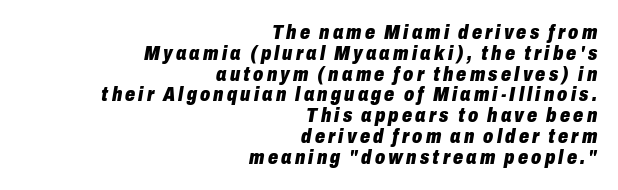
The image shows 20 px bold type, italic (leaning right); set right-aligned, tight line spacing (1.04x), not underlined.
